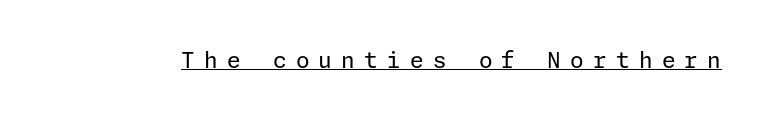
{"italic": "no", "bold": "no", "underline": "yes", "letter_spacing": "wide", "letter_spacing_em": 0.42, "glyph_px": 22}
